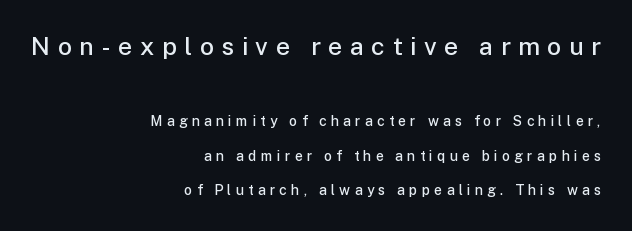
The paragraph shown leans on its right margin. Typographic density is moderately raised because the face is semibold. This sample uses an upright cut, with every glyph sitting square on the baseline. This block would shrink considerably if given ordinary leading; it's expanded now. The more generous point size was reserved for the upper chunk. Tracking here is generous; glyphs stand well apart from one another.
